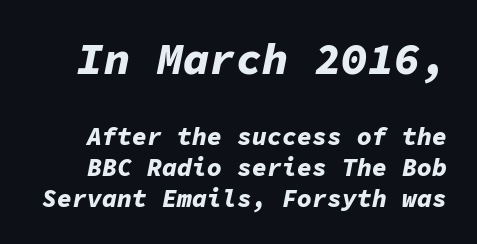
The image shows 44 px bold type, italic (leaning right), monospaced; set line spacing 1.24x, normal letter spacing, not underlined; the first (top) block is 1.76x larger; low stroke contrast and a medium x-height.
